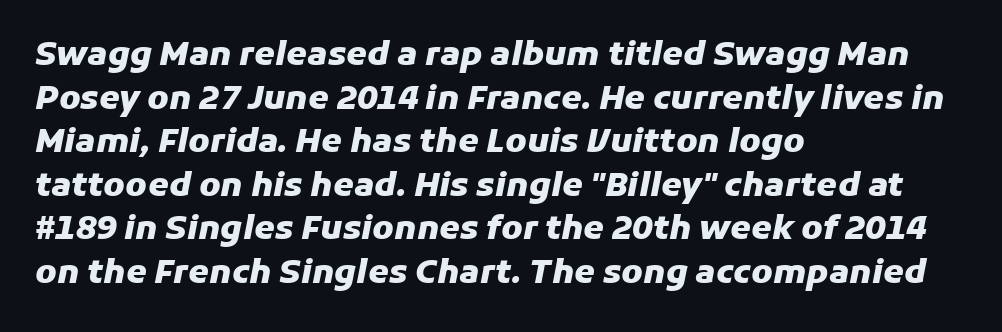
The image shows 33 px heavy type, italic (leaning right); set left-aligned, normal line spacing (1.32x), normal letter spacing, not underlined; low stroke contrast and a medium x-height.
